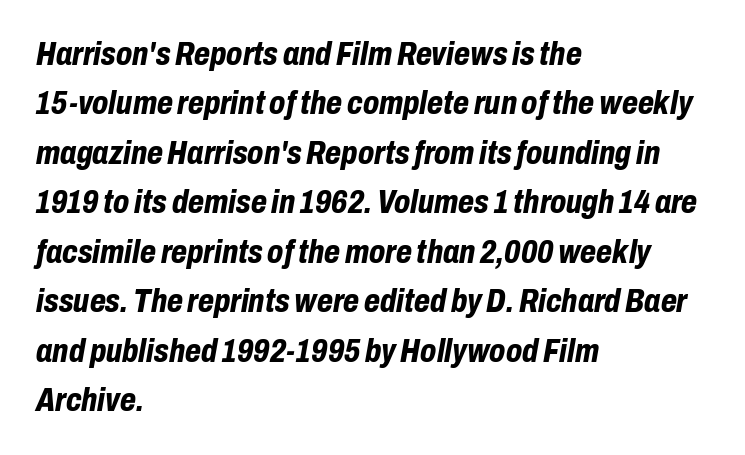
Varying glyph widths throughout — classic text-font behaviour. You'd pick this weight for a headline — it's a proper bold. These lines keep a tight, regular rhythm from letter to letter. Leading: standard. The area under the type is left untouched. Compared with a centered layout, this one pins lines to the left instead.
